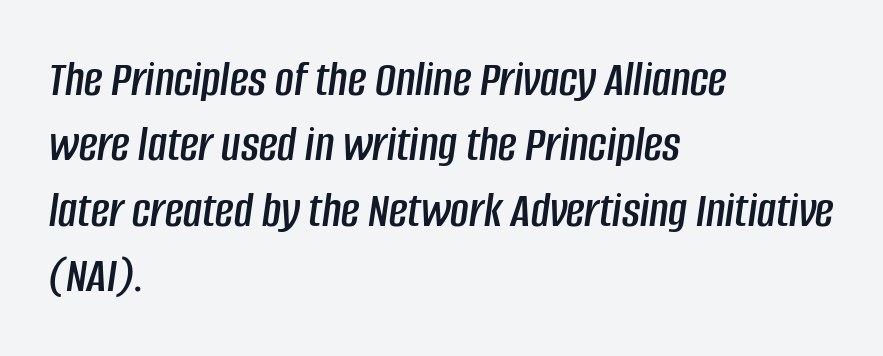
Q: Is the text italic (slanted)? A: Yes, it leans right by about 8 degrees.
Q: Is the text underlined? A: No.
Q: How is the paragraph aligned? A: Left-aligned.
Q: Is the spacing between letters normal or unusually wide? A: Normal.
Q: Is the spacing between lines tight, normal or loose? A: Normal.
Q: Width (condensed, normal, or wide)? A: Condensed.
Q: Stroke contrast? A: Low.
Q: x-height? A: Large.
Q: Monospaced? A: No.
